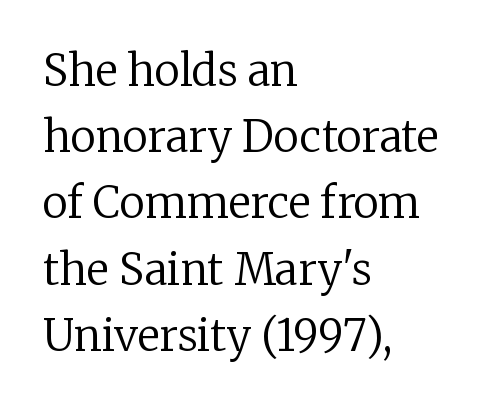
Q: Is the text bold? A: No.
Q: Is the text italic (slanted)? A: No, it is upright.
Q: Is the typeface a serif or a sans-serif typeface? A: Serif.
Q: Is the text underlined? A: No.
Q: How is the paragraph aligned? A: Left-aligned.
Q: Is the spacing between letters normal or unusually wide? A: Normal.
Q: Is the spacing between lines tight, normal or loose? A: Normal.
Q: Width (condensed, normal, or wide)? A: Normal.
Q: Stroke contrast? A: Low.
Q: x-height? A: Medium.
Q: Monospaced? A: No.
